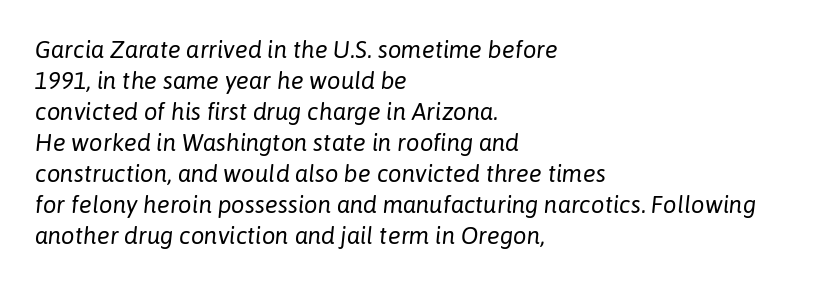
Students, note that the glyphs here touch the page at normal intervals. Compared with typical paragraphs, the rows here are spaced about the same. The compositor pushed each line to the left boundary. Heaviness? Minimal to ordinary, like unemphasized prose. Slanted lettering throughout.
